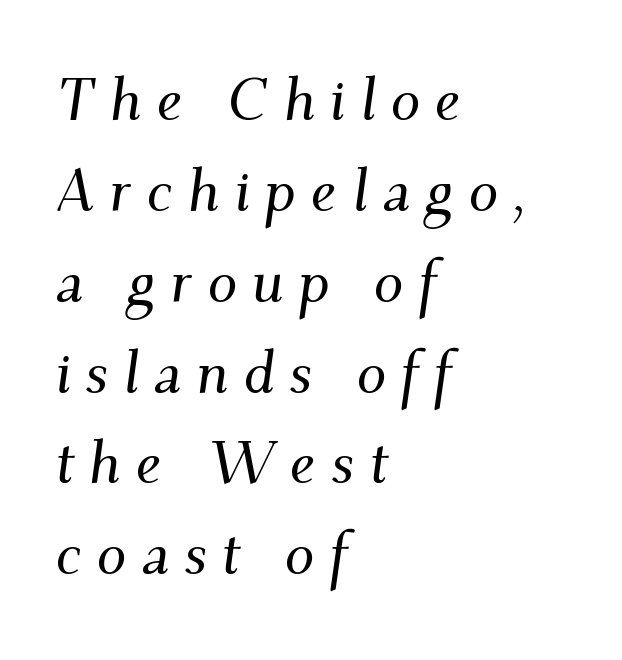
Q: Is the text italic (slanted)? A: Yes, it leans right by about 9 degrees.
Q: Is the typeface a serif or a sans-serif typeface? A: Serif.
Q: Is the text underlined? A: No.
Q: How is the paragraph aligned? A: Left-aligned.
Q: Is the spacing between letters normal or unusually wide? A: Unusually wide.
Q: Is the spacing between lines tight, normal or loose? A: Normal.
Q: Width (condensed, normal, or wide)? A: Normal.
Q: Stroke contrast? A: Medium.
Q: x-height? A: Small.
Q: Monospaced? A: No.
